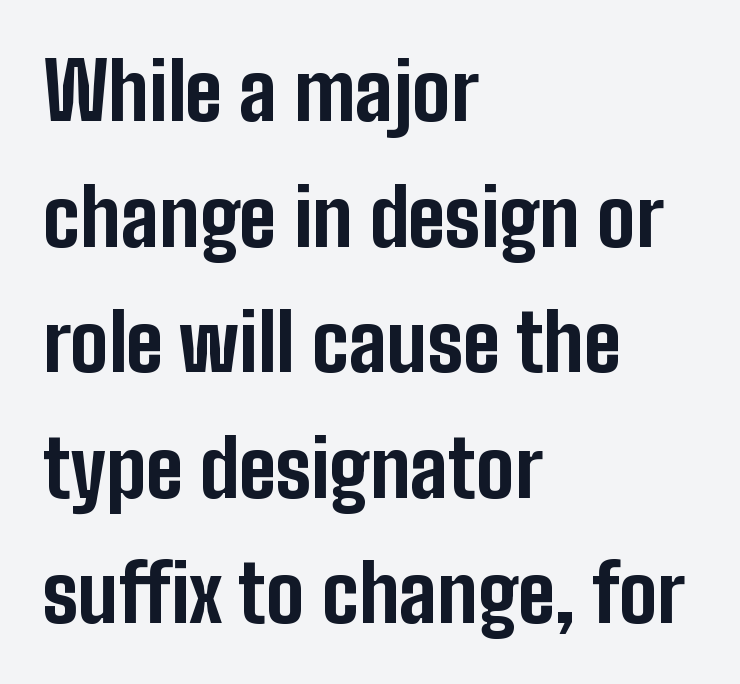
The image shows 79 px bold, condensed sans-serif type, upright; set left-aligned, normal line spacing (1.59x), normal letter spacing, not underlined; low stroke contrast and a medium x-height.
